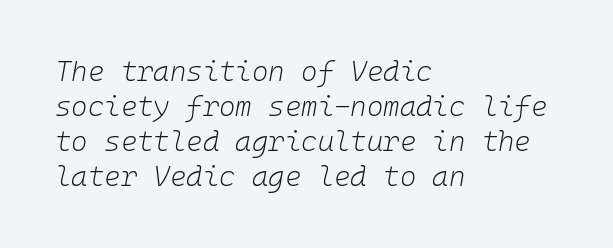
Q: Is the text bold? A: No.
Q: Is the text italic (slanted)? A: Yes, it leans right by about 10 degrees.
Q: Is the text underlined? A: No.
Q: How is the paragraph aligned? A: Left-aligned.
Q: Is the spacing between letters normal or unusually wide? A: Normal.
Q: Is the spacing between lines tight, normal or loose? A: Normal.
Q: Width (condensed, normal, or wide)? A: Normal.
Q: Stroke contrast? A: Low.
Q: x-height? A: Medium.
Q: Monospaced? A: Yes.
